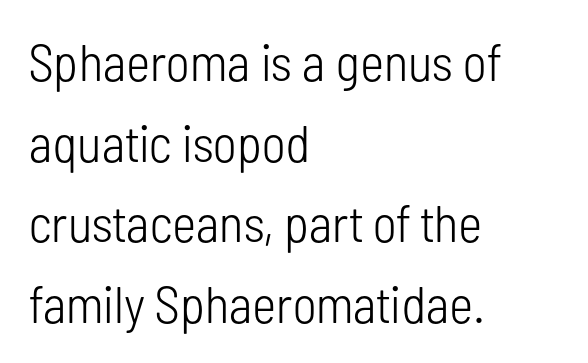
{"serif": "no", "italic": "no", "bold": "no", "weight": "light", "width": "condensed", "stroke_contrast": "low", "x_height": "medium", "monospaced": "no", "underline": "no", "align": "left", "line_spacing": "normal", "line_spacing_ratio": 1.55, "letter_spacing": "normal", "letter_spacing_em": 0.0, "glyph_px": 52}
